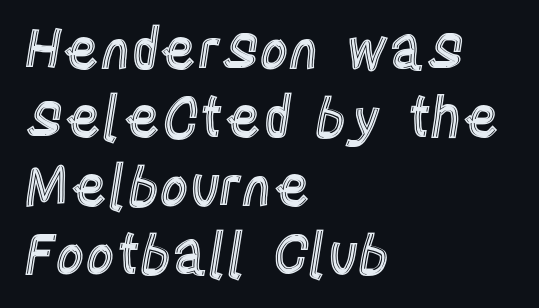
{"width": "condensed", "x_height": "large", "monospaced": "no", "underline": "no", "align": "left", "line_spacing_ratio": 1.22, "letter_spacing": "normal", "letter_spacing_em": 0.0, "glyph_px": 56}
